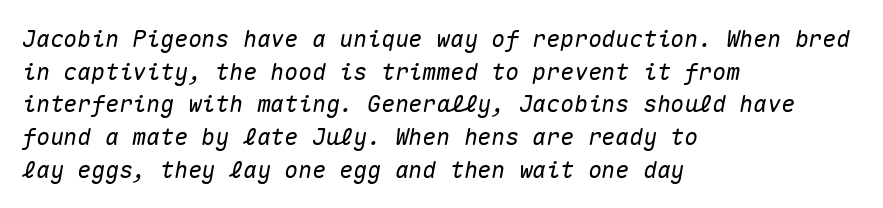
{"italic": "yes", "lean": "right", "slant_degrees": 10, "underline": "no", "align": "left", "line_spacing": "normal", "line_spacing_ratio": 1.42, "letter_spacing": "normal", "letter_spacing_em": 0.0, "glyph_px": 23}
